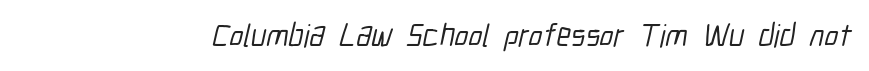
{"serif": "no", "width": "condensed", "stroke_contrast": "low", "x_height": "medium", "monospaced": "no", "underline": "no", "letter_spacing": "normal", "letter_spacing_em": 0.0, "glyph_px": 32}
